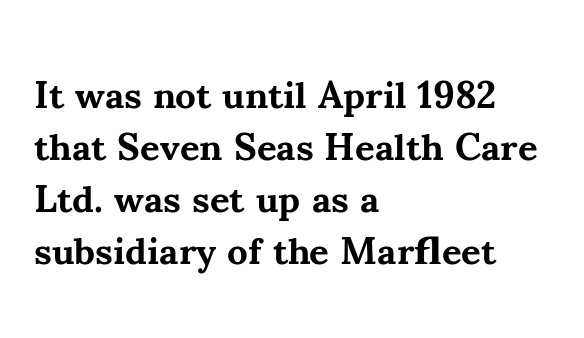
{"serif": "yes", "italic": "no", "bold": "yes", "weight": "bold", "width": "normal", "stroke_contrast": "medium", "x_height": "small", "monospaced": "no", "underline": "no", "align": "left", "line_spacing": "normal", "line_spacing_ratio": 1.37, "letter_spacing": "normal", "letter_spacing_em": 0.0, "glyph_px": 38}
